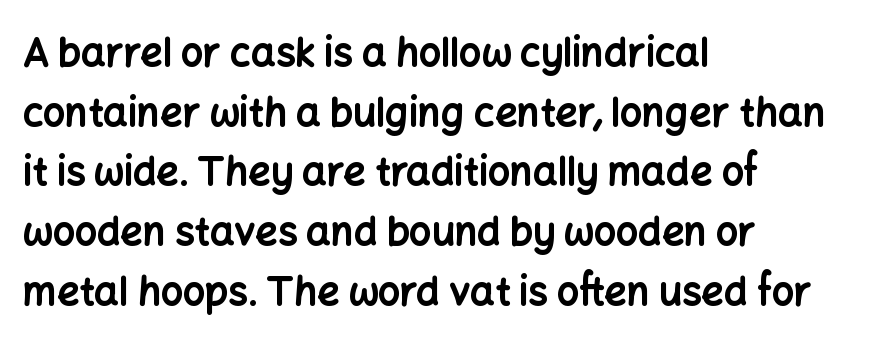
Q: Is the text bold? A: Yes.
Q: Is the text italic (slanted)? A: No, it is upright.
Q: Is the typeface a serif or a sans-serif typeface? A: Sans-serif.
Q: Is the text underlined? A: No.
Q: How is the paragraph aligned? A: Left-aligned.
Q: Is the spacing between letters normal or unusually wide? A: Normal.
Q: Is the spacing between lines tight, normal or loose? A: Normal.
Q: Width (condensed, normal, or wide)? A: Normal.
Q: Stroke contrast? A: Low.
Q: x-height? A: Medium.
Q: Monospaced? A: No.
